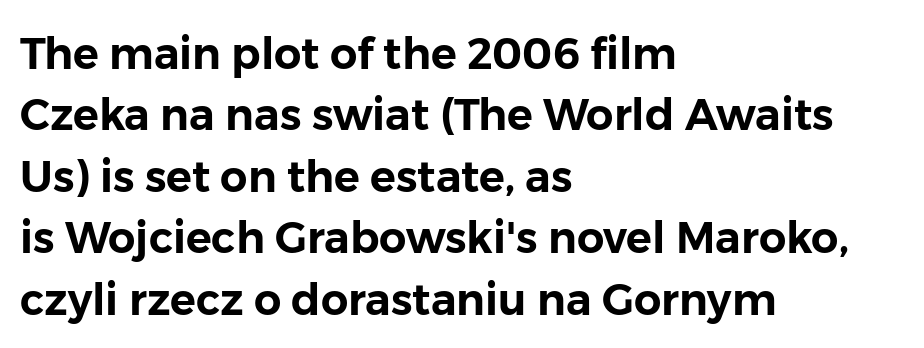
Q: Is the text italic (slanted)? A: No, it is upright.
Q: Is the typeface a serif or a sans-serif typeface? A: Sans-serif.
Q: Is the text underlined? A: No.
Q: How is the paragraph aligned? A: Left-aligned.
Q: Is the spacing between letters normal or unusually wide? A: Normal.
Q: Is the spacing between lines tight, normal or loose? A: Normal.
Q: Width (condensed, normal, or wide)? A: Normal.
Q: Stroke contrast? A: Low.
Q: x-height? A: Medium.
Q: Monospaced? A: No.
